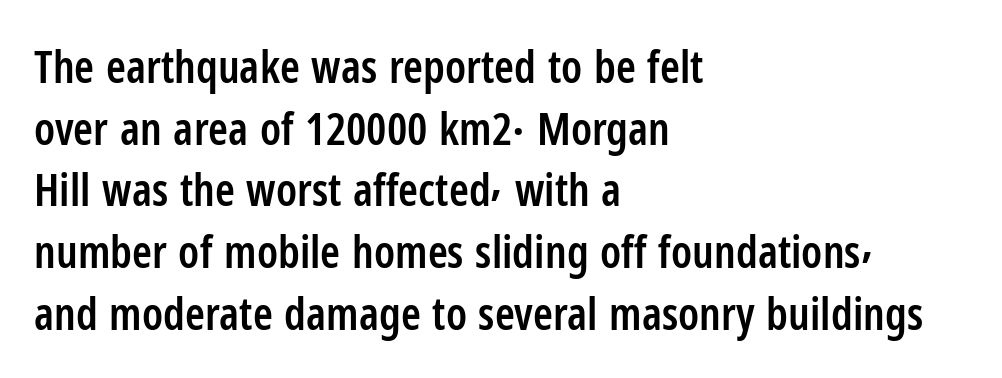
{"serif": "no", "italic": "no", "bold": "semi", "weight": "semibold", "width": "condensed", "stroke_contrast": "low", "x_height": "medium", "monospaced": "no", "underline": "no", "align": "left", "line_spacing": "normal", "line_spacing_ratio": 1.37, "letter_spacing": "normal", "letter_spacing_em": 0.0, "glyph_px": 45}
